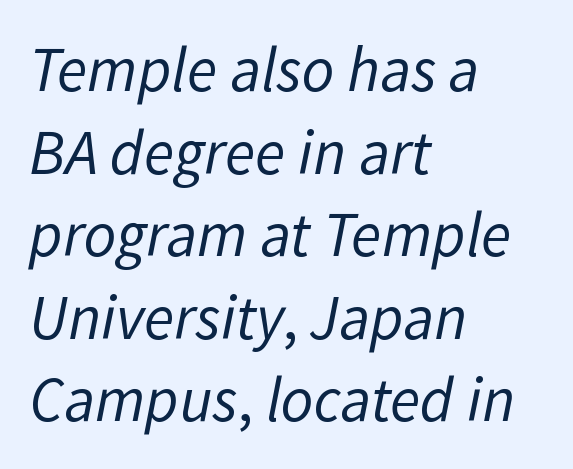
The image shows 63 px regular-weight sans-serif type; set left-aligned, normal line spacing (1.31x), normal letter spacing, not underlined; low stroke contrast and a medium x-height.
